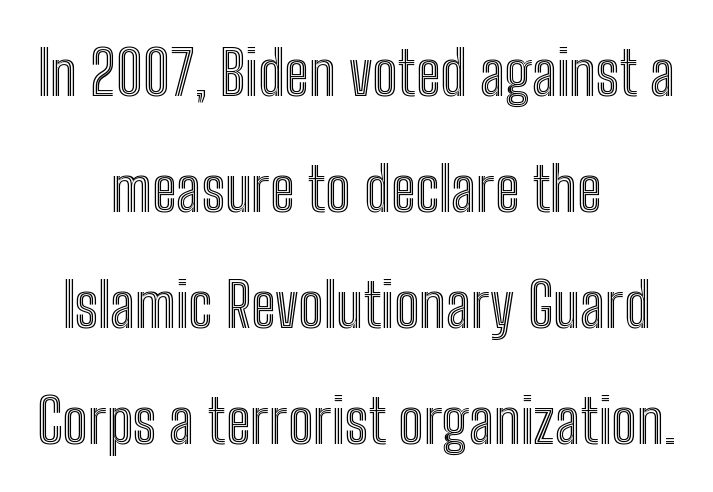
A clean baseline with only descenders dipping below it. Ordinary non-slanted type is in use. Short note: letters normally spaced. Loosely led — the rows are spread out.
